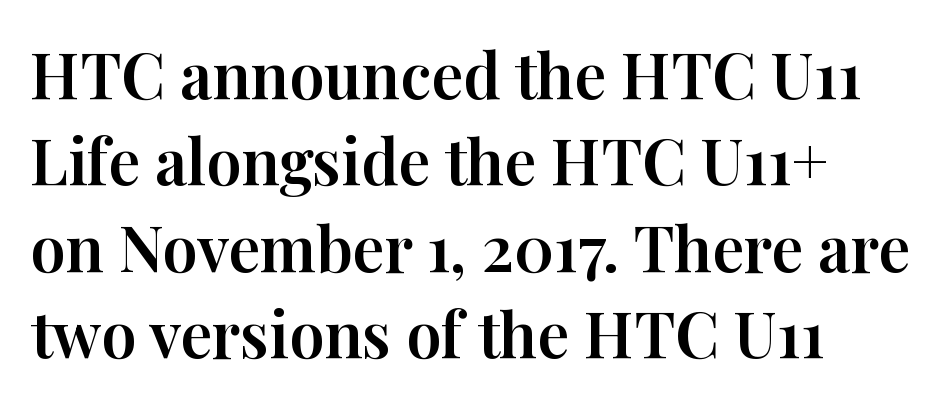
Decoration check: the copy has no underline. Between one letter and the next there's only the usual sliver of space. When letters stand straight like this, we call the style roman or upright. The vertical gap from one line to the next is medium. Letterform terminals end in serifs throughout the passage.
